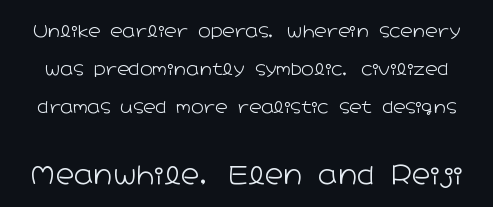
The image shows 26 px text type, upright; set loose line spacing (2.25x), normal letter spacing, not underlined; the second (bottom) block is 1.53x larger.
